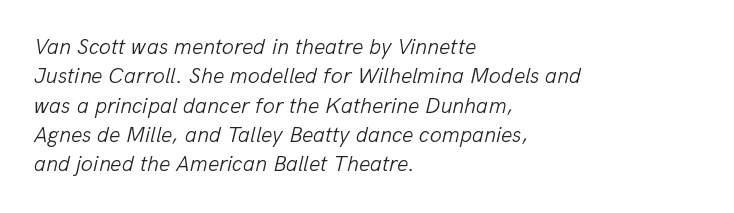
The image shows 22 px text type, italic (leaning right); set left-aligned, normal line spacing (1.33x), normal letter spacing, not underlined.
